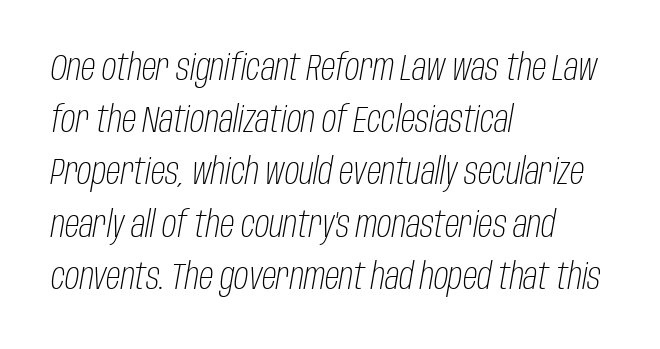
There is no visible air inserted between adjacent glyphs. Stems here are at most as thick as an everyday book face. The leading is moderate, giving the passage an even texture. A bare baseline throughout the passage. Character widths vary here, with narrow letters taking less room than wide ones. The setting favours the left margin, as ordinary paragraphs usually do.
